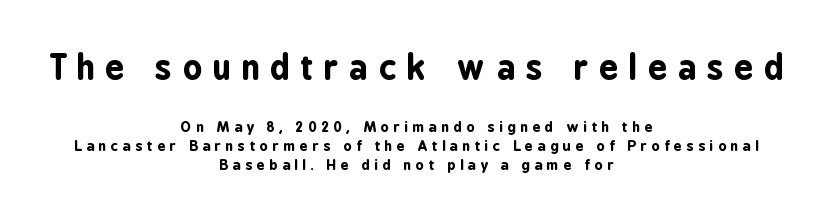
{"serif": "no", "italic": "no", "bold": "yes", "weight": "bold", "width": "condensed", "stroke_contrast": "low", "x_height": "medium", "monospaced": "no", "underline": "no", "align": "center", "line_spacing": "normal", "line_spacing_ratio": 1.36, "letter_spacing": "wide", "letter_spacing_em": 0.33, "larger_block": "first", "size_ratio": 2.36, "glyph_px": 33}
